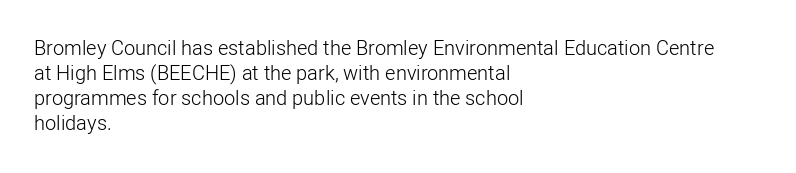
{"italic": "no", "bold": "no", "underline": "no", "align": "left", "line_spacing": "normal", "line_spacing_ratio": 1.25, "letter_spacing": "normal", "letter_spacing_em": 0.0, "glyph_px": 20}
